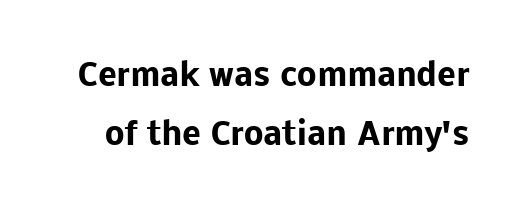
{"serif": "no", "italic": "no", "bold": "yes", "weight": "heavy", "width": "normal", "stroke_contrast": "low", "x_height": "medium", "monospaced": "no", "underline": "no", "line_spacing": "loose", "line_spacing_ratio": 1.91, "letter_spacing": "normal", "letter_spacing_em": 0.0, "glyph_px": 31}
